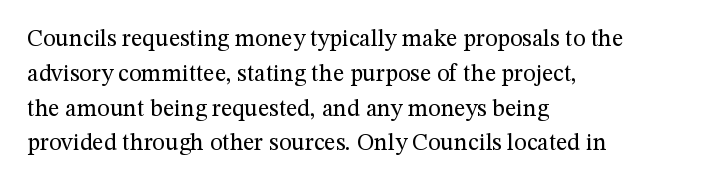
The image shows 24 px text type, upright; set left-aligned, normal line spacing (1.45x), normal letter spacing, not underlined.
